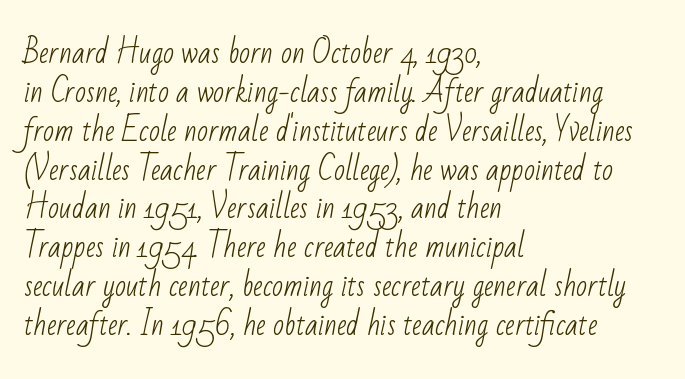
The image shows 29 px light, condensed sans-serif type; set left-aligned, normal line spacing (1.34x), normal letter spacing, not underlined; low stroke contrast and a small x-height.
